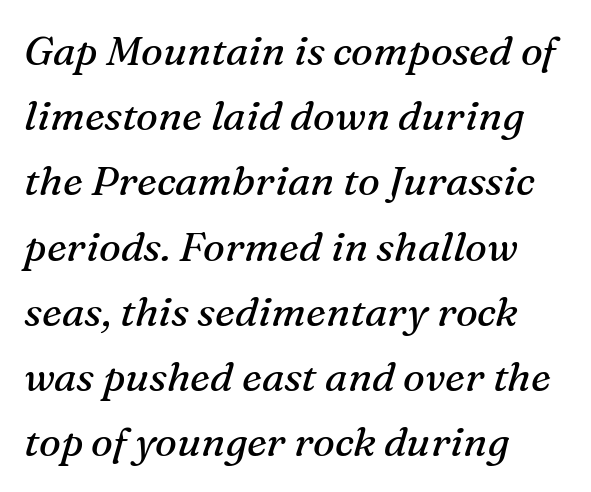
Q: Is the text bold? A: No.
Q: Is the text italic (slanted)? A: Yes, it leans right by about 16 degrees.
Q: Is the typeface a serif or a sans-serif typeface? A: Serif.
Q: Is the text underlined? A: No.
Q: How is the paragraph aligned? A: Left-aligned.
Q: Is the spacing between letters normal or unusually wide? A: Normal.
Q: Is the spacing between lines tight, normal or loose? A: Normal.
Q: Width (condensed, normal, or wide)? A: Normal.
Q: Stroke contrast? A: Medium.
Q: x-height? A: Medium.
Q: Monospaced? A: No.
